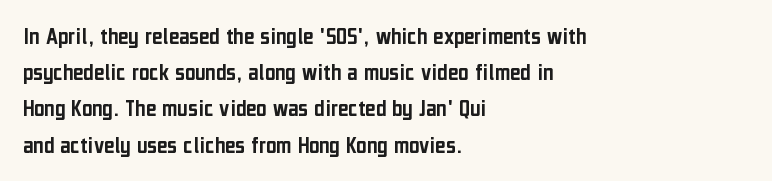
The image shows 25 px text type, upright; set left-aligned, normal line spacing (1.45x), normal letter spacing, not underlined.
